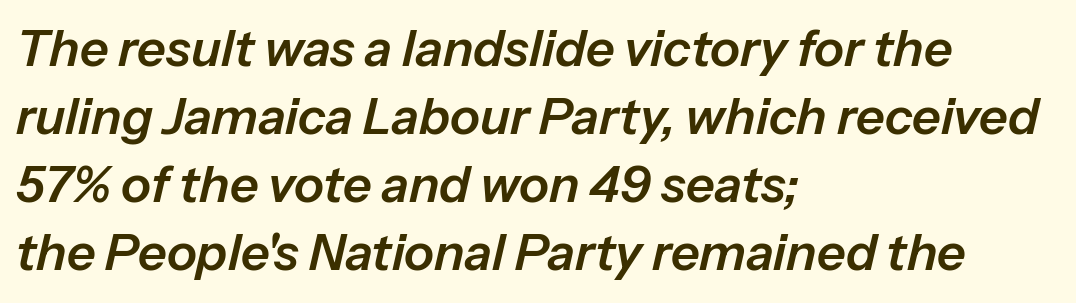
The image shows 50 px text type, italic (leaning right); set left-aligned, normal line spacing (1.36x), normal letter spacing, not underlined; low stroke contrast and a medium x-height.
